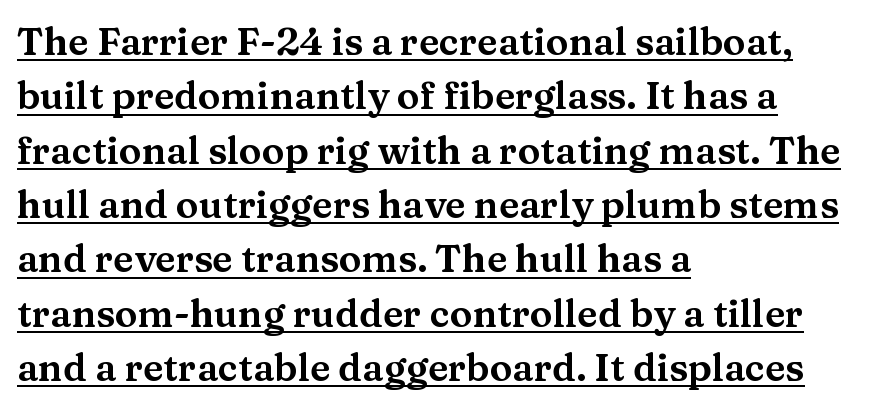
The image shows 38 px wide serif type, upright; set left-aligned, normal line spacing (1.43x), normal letter spacing, underlined; medium stroke contrast and a medium x-height.
